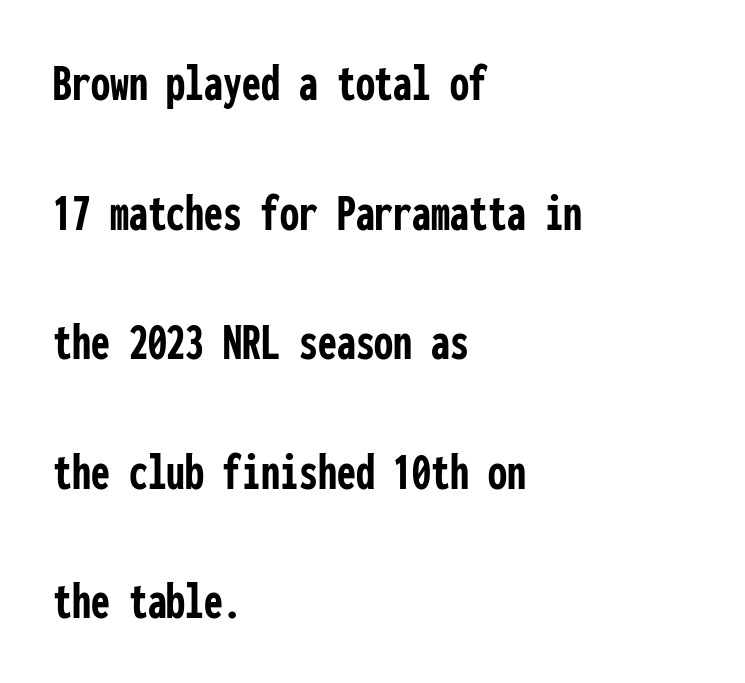
The image shows 54 px semibold, condensed sans-serif type, upright, monospaced; set left-aligned, loose line spacing (2.4x), normal letter spacing, not underlined; low stroke contrast and a medium x-height.
